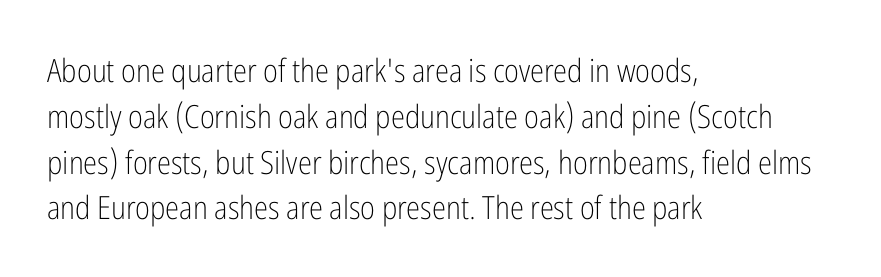
Q: Is the text bold? A: No.
Q: Is the text italic (slanted)? A: No, it is upright.
Q: Is the typeface a serif or a sans-serif typeface? A: Sans-serif.
Q: Is the text underlined? A: No.
Q: How is the paragraph aligned? A: Left-aligned.
Q: Is the spacing between letters normal or unusually wide? A: Normal.
Q: Is the spacing between lines tight, normal or loose? A: Normal.
Q: Width (condensed, normal, or wide)? A: Condensed.
Q: Stroke contrast? A: Low.
Q: x-height? A: Medium.
Q: Monospaced? A: No.
